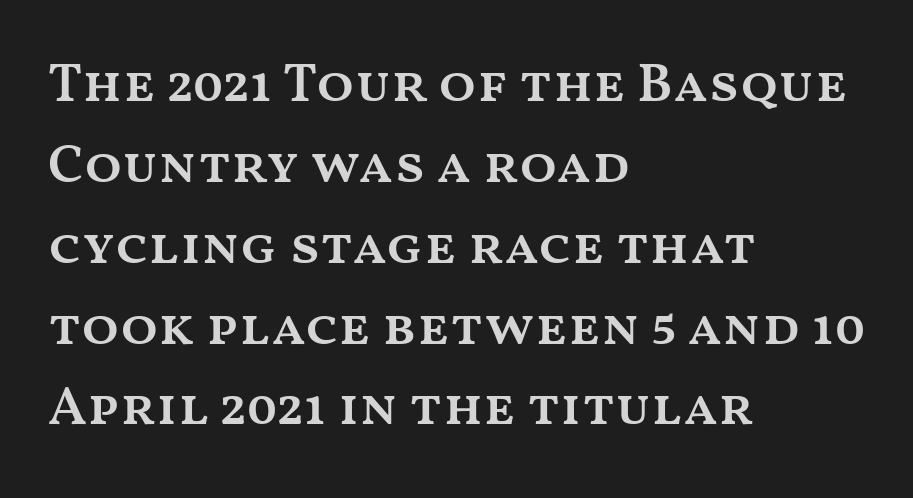
Q: Is the text bold? A: Semi-bold.
Q: Is the text italic (slanted)? A: No, it is upright.
Q: Is the text underlined? A: No.
Q: How is the paragraph aligned? A: Left-aligned.
Q: Is the spacing between letters normal or unusually wide? A: Normal.
Q: Is the spacing between lines tight, normal or loose? A: Normal.
Q: Width (condensed, normal, or wide)? A: Wide.
Q: Stroke contrast? A: Medium.
Q: x-height? A: Medium.
Q: Monospaced? A: No.
